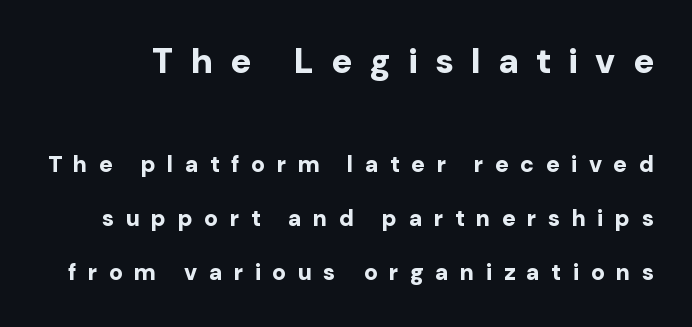
Think of a printed novel: that variable character pitch is what you see here. Students, this is bold: see how much ink each stroke carries. Ordinary non-slanted type is in use. Two sizes are in play, and the larger belongs to the first block. The tracking reads as deliberately expanded to a designer's eye.
